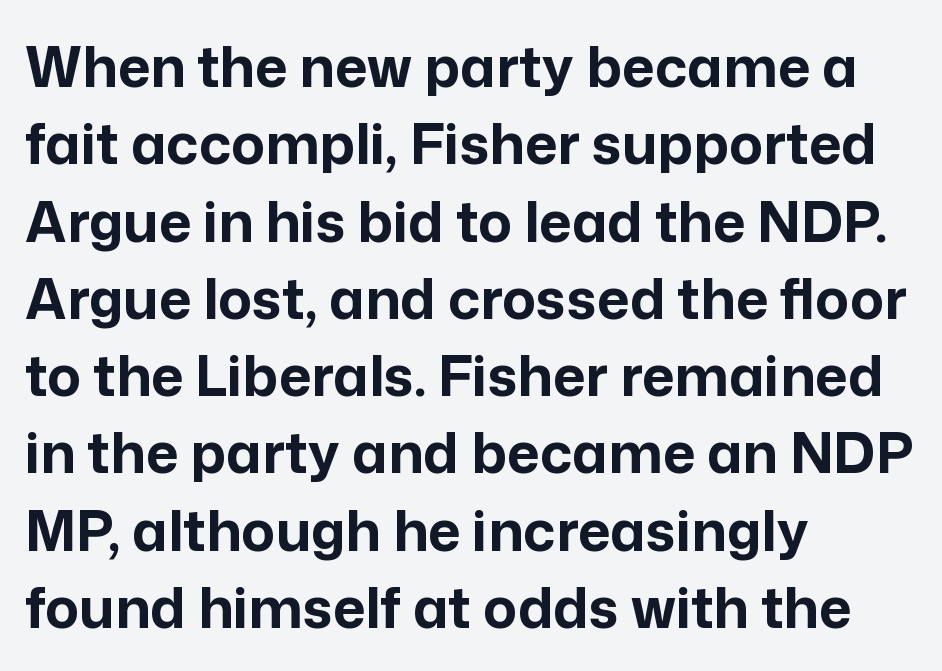
Q: Is the text bold? A: Yes.
Q: Is the text italic (slanted)? A: No, it is upright.
Q: Is the typeface a serif or a sans-serif typeface? A: Sans-serif.
Q: Is the text underlined? A: No.
Q: How is the paragraph aligned? A: Left-aligned.
Q: Is the spacing between letters normal or unusually wide? A: Normal.
Q: Is the spacing between lines tight, normal or loose? A: Normal.
Q: Width (condensed, normal, or wide)? A: Normal.
Q: Stroke contrast? A: Low.
Q: x-height? A: Medium.
Q: Monospaced? A: No.
